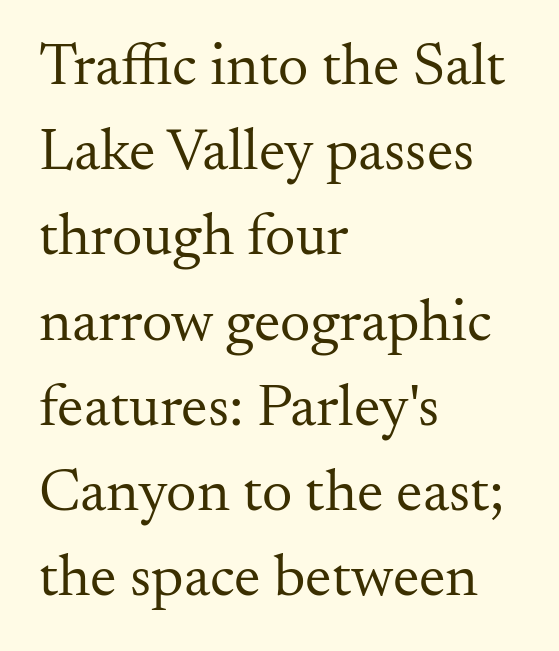
Looks like regular typesetting: each glyph gets only the width it needs. The lines in this sample share a left origin and differ only in where they stop. The typeface has the unassuming heft of standard copy or less. Clear beneath every line of the passage. A roman cut, with each character standing at attention. What's the leading like? Ordinary, nothing unusual.
